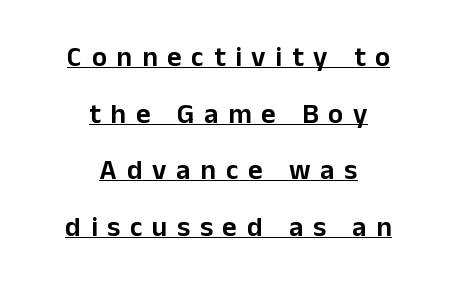
In terms of letterform style, serifs are entirely absent. These characters rest on top of a visible drawn line. The paragraph shown floats in the horizontal middle. The passage shown is typed in a proportional face where columns would drift. Quick note: not italic, upright. What stands out about the letter spacing? Its width — letters are far apart.
